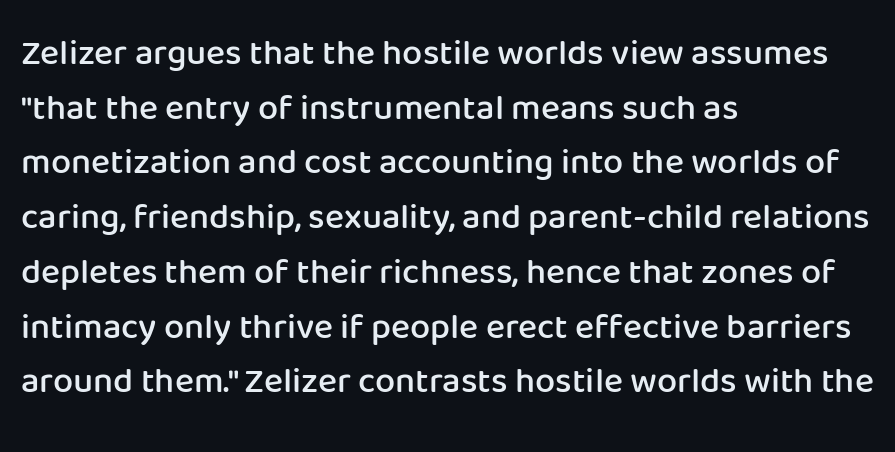
Anything drawn beneath the words? Only blank space. The face used here is proportionally spaced, like ordinary book or web type. On the weight axis this lands at semibold, roughly 600. The lettering stays uniformly vertical, giving the passage a roman look. This sample is left-justified, so line endings fall wherever the words run out.
